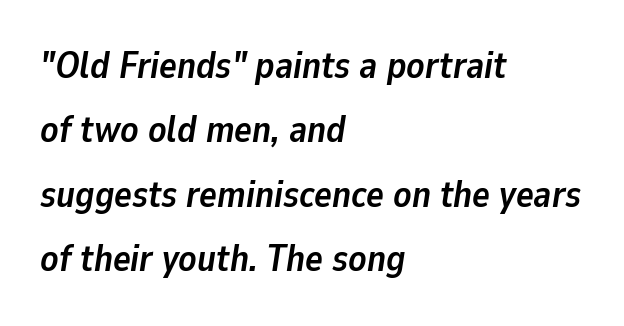
{"italic": "yes", "lean": "right", "slant_degrees": 9, "bold": "yes", "weight": "semibold", "width": "normal", "stroke_contrast": "low", "x_height": "medium", "monospaced": "no", "underline": "no", "align": "left", "line_spacing_ratio": 1.74, "letter_spacing": "normal", "letter_spacing_em": 0.0, "glyph_px": 37}
